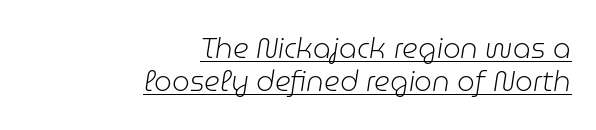
Q: Is the text bold? A: No.
Q: Is the text italic (slanted)? A: Yes, it leans right by about 9 degrees.
Q: Is the text underlined? A: Yes.
Q: How is the paragraph aligned? A: Right-aligned.
Q: Is the spacing between letters normal or unusually wide? A: Normal.
Q: Width (condensed, normal, or wide)? A: Normal.
Q: Stroke contrast? A: Low.
Q: x-height? A: Medium.
Q: Monospaced? A: No.
